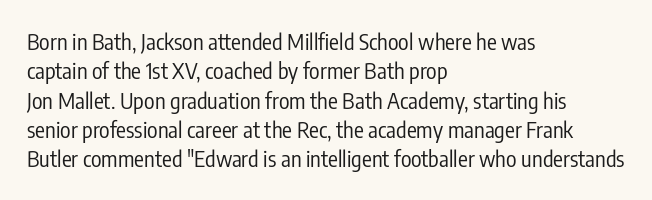
The image shows 22 px text type, upright; set left-aligned, normal line spacing (1.33x), normal letter spacing, not underlined.
